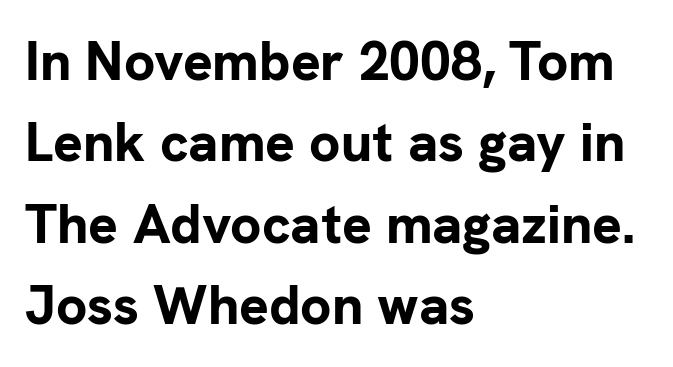
The image shows 55 px bold sans-serif type, upright; set left-aligned, normal line spacing (1.48x), normal letter spacing, not underlined; low stroke contrast and a medium x-height.
